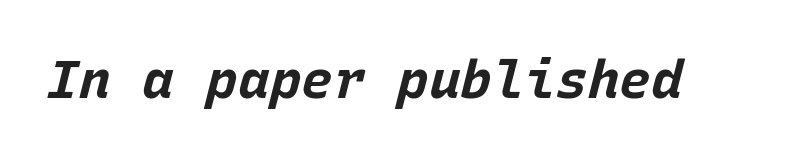
The type is set solid horizontally, with unmodified tracking. Do the characters align in a grid? Yes, the font is monospaced. Just letters on the line, the space beneath them empty. The lettering tilts uniformly, giving the passage an italic look. Students, this is bold: see how much ink each stroke carries.
